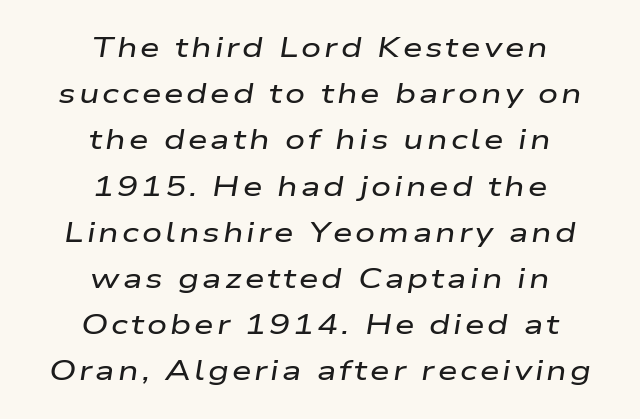
Q: Is the text italic (slanted)? A: Yes, it leans right by about 9 degrees.
Q: Is the text underlined? A: No.
Q: How is the paragraph aligned? A: Centered.
Q: Is the spacing between lines tight, normal or loose? A: Normal.
Q: Width (condensed, normal, or wide)? A: Wide.
Q: Stroke contrast? A: Low.
Q: x-height? A: Medium.
Q: Monospaced? A: No.
